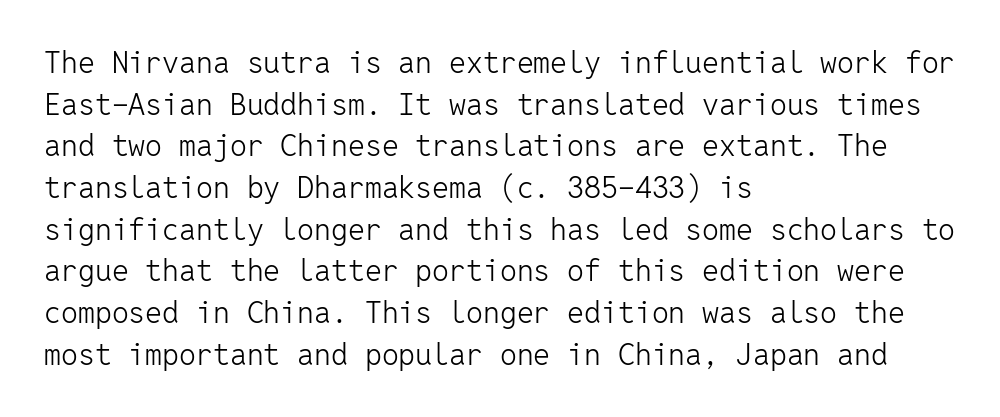
Q: Is the text bold? A: No.
Q: Is the text italic (slanted)? A: No, it is upright.
Q: Is the typeface a serif or a sans-serif typeface? A: Sans-serif.
Q: Is the text underlined? A: No.
Q: How is the paragraph aligned? A: Left-aligned.
Q: Is the spacing between letters normal or unusually wide? A: Normal.
Q: Is the spacing between lines tight, normal or loose? A: Normal.
Q: Width (condensed, normal, or wide)? A: Normal.
Q: Stroke contrast? A: Low.
Q: x-height? A: Medium.
Q: Monospaced? A: Yes.
